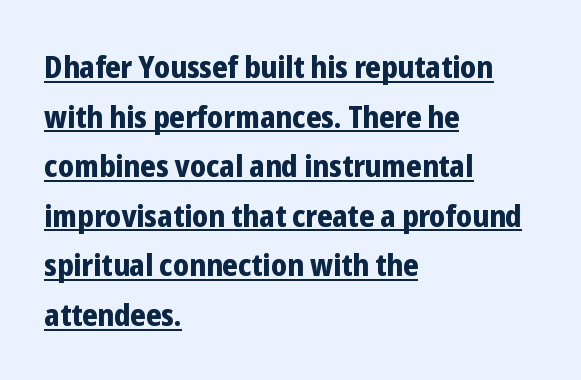
{"serif": "no", "italic": "no", "bold": "yes", "weight": "bold", "width": "condensed", "stroke_contrast": "low", "x_height": "medium", "monospaced": "no", "underline": "yes", "align": "left", "line_spacing": "normal", "line_spacing_ratio": 1.6, "letter_spacing": "normal", "letter_spacing_em": 0.0, "glyph_px": 31}
